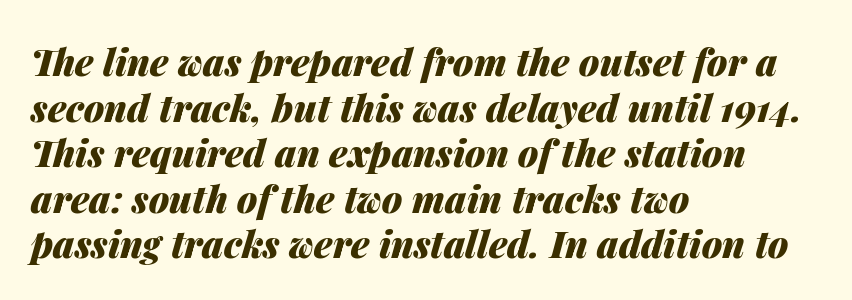
Note the varied advance widths — an 'i' is clearly narrower than an 'm'. Characters are canted at an angle relative to the baseline's perpendicular. Reading down the block, your eye returns to a fixed left position each line. Compared with typical body copy, the letter spacing here is the same.
